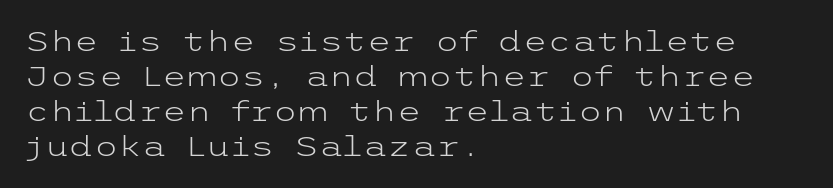
The image shows 28 px light, wide sans-serif type, upright; set left-aligned, normal line spacing (1.25x), normal letter spacing, not underlined; low stroke contrast and a medium x-height.
